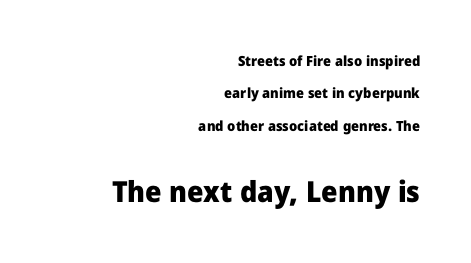
Q: Is the text bold? A: Yes.
Q: Is the text italic (slanted)? A: No, it is upright.
Q: Is the typeface a serif or a sans-serif typeface? A: Sans-serif.
Q: Is the text underlined? A: No.
Q: How is the paragraph aligned? A: Right-aligned.
Q: Is the spacing between letters normal or unusually wide? A: Normal.
Q: Is the spacing between lines tight, normal or loose? A: Loose.
Q: Which block of text is set in a larger size, the first (top) or the second (bottom)? A: The second (bottom) one.
Q: Width (condensed, normal, or wide)? A: Normal.
Q: Stroke contrast? A: Low.
Q: x-height? A: Medium.
Q: Monospaced? A: No.
